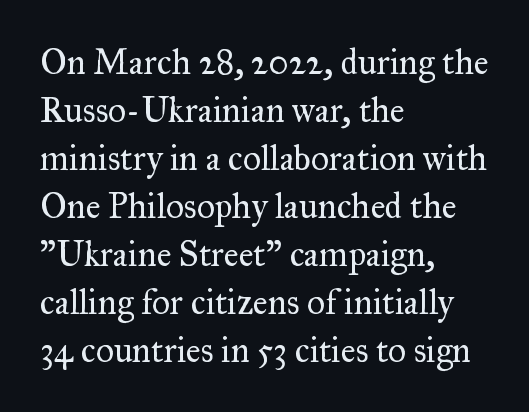
Regular leading. The specimen omits any rule beneath the text block's lines. Nothing heavy about these letters — not bold at all. Old-style or modern, the face here clearly has serifs. This rendering leaves character spacing at its baseline value. Is this a fixed-width face? No — the glyphs have proportional, varying widths.
